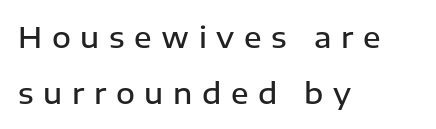
{"serif": "no", "italic": "no", "bold": "semi", "weight": "semibold", "width": "normal", "stroke_contrast": "low", "x_height": "medium", "monospaced": "no", "underline": "no", "align": "left", "line_spacing": "loose", "line_spacing_ratio": 1.93, "letter_spacing": "wide", "letter_spacing_em": 0.33, "glyph_px": 29}
